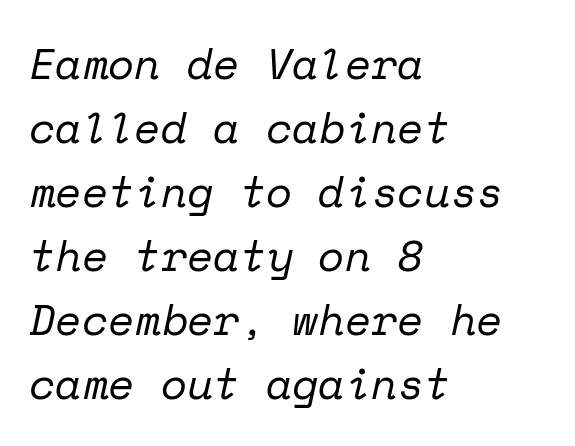
{"serif": "yes", "italic": "yes", "lean": "right", "slant_degrees": 12, "bold": "no", "weight": "regular", "width": "normal", "stroke_contrast": "low", "x_height": "medium", "monospaced": "yes", "underline": "no", "align": "left", "line_spacing": "normal", "line_spacing_ratio": 1.49, "letter_spacing": "normal", "letter_spacing_em": 0.0, "glyph_px": 43}
